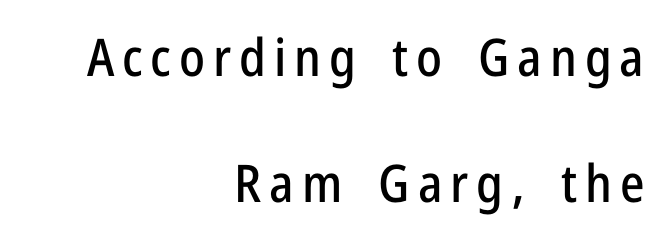
This rendering employs a face without finishing strokes, i.e., a sans-serif. How would I describe the line gaps? Wide and relaxed. Descender tails drop into unmarked territory. The letters stand straight up with perfectly vertical stems. One-word summary of the alignment: right. The passage shown is typed in a proportional face where columns would drift.
